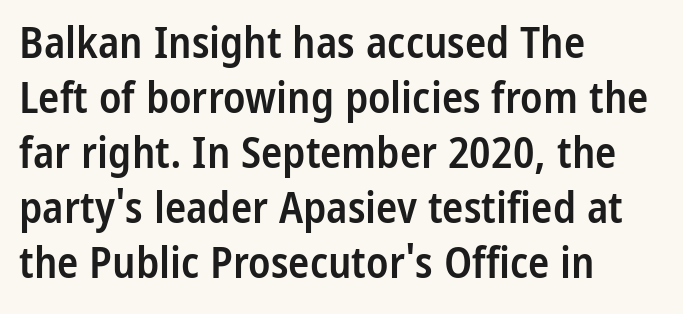
The rendering uses a moderate line-height, typical for paragraphs. Compared with a centered layout, this one pins lines to the left instead. This is moderately heavy type, rendered in semibold. The horizontal fit of the characters is conventional and even. Classification — sans serif.
